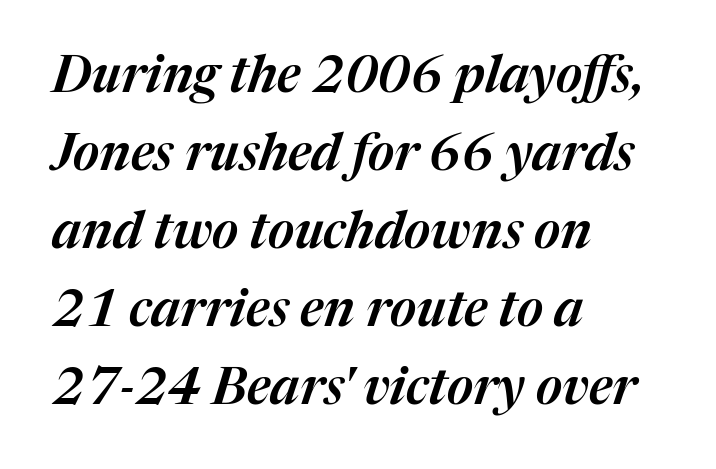
The image shows 51 px text type, italic (leaning right); set left-aligned, normal line spacing (1.53x), normal letter spacing, not underlined; medium stroke contrast and a medium x-height.
